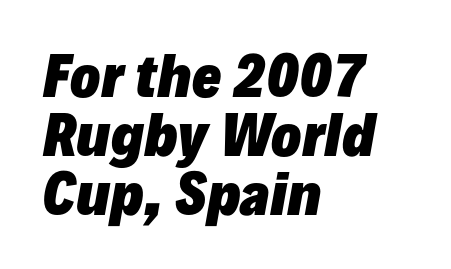
Q: Is the text bold? A: Yes.
Q: Is the text italic (slanted)? A: Yes, it leans right by about 10 degrees.
Q: Is the text underlined? A: No.
Q: How is the paragraph aligned? A: Left-aligned.
Q: Is the spacing between letters normal or unusually wide? A: Normal.
Q: Is the spacing between lines tight, normal or loose? A: Tight.
Q: Width (condensed, normal, or wide)? A: Normal.
Q: Stroke contrast? A: Low.
Q: x-height? A: Medium.
Q: Monospaced? A: No.
